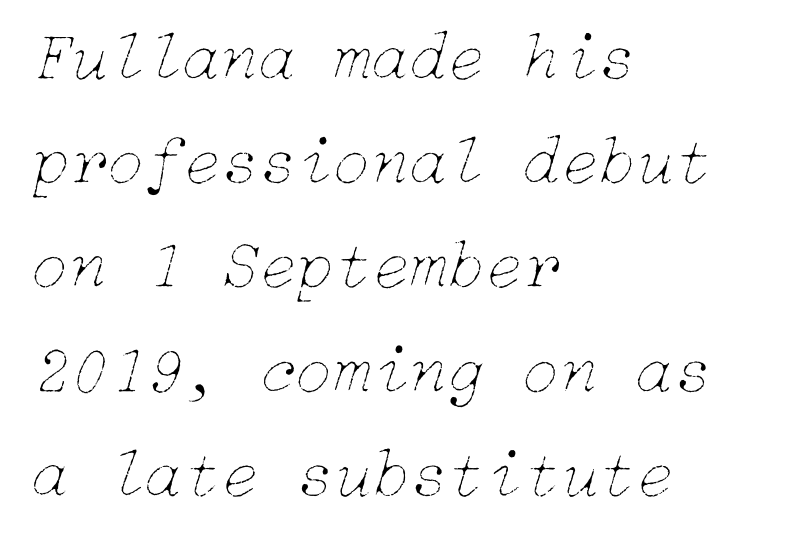
{"italic": "yes", "lean": "right", "slant_degrees": 15, "bold": "no", "weight": "thin", "width": "normal", "stroke_contrast": "low", "x_height": "medium", "underline": "no", "align": "left", "line_spacing": "normal", "line_spacing_ratio": 1.51, "letter_spacing": "normal", "letter_spacing_em": 0.0, "glyph_px": 69}
